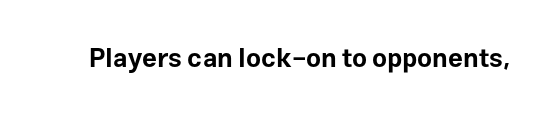
Only glyphs here, with clear space below each row. Rendered with straight, roman letterforms. The glyphs have the mass of a bold cut. Observe the ordinary spacing: letters are neighbours, not strangers.
